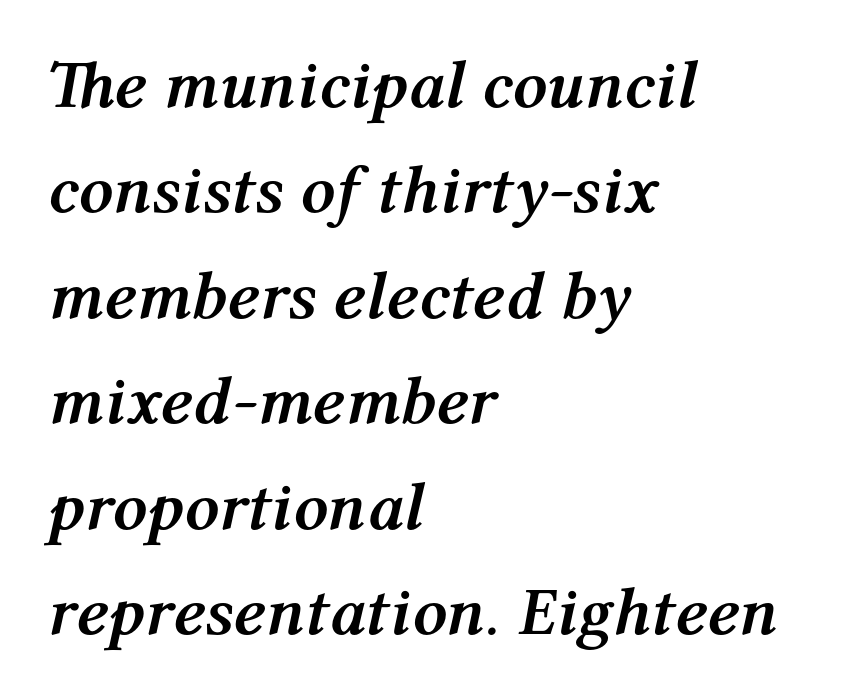
Q: Is the text bold? A: Yes.
Q: Is the text italic (slanted)? A: Yes, it leans right by about 12 degrees.
Q: Is the text underlined? A: No.
Q: How is the paragraph aligned? A: Left-aligned.
Q: Is the spacing between letters normal or unusually wide? A: Normal.
Q: Is the spacing between lines tight, normal or loose? A: Normal.
Q: Width (condensed, normal, or wide)? A: Normal.
Q: Stroke contrast? A: Medium.
Q: x-height? A: Medium.
Q: Monospaced? A: No.
